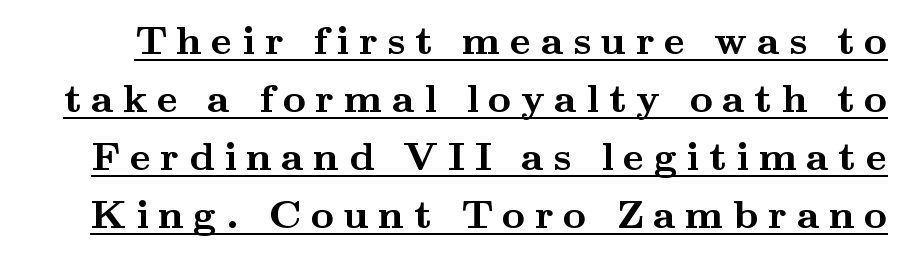
Q: Is the text bold? A: Yes.
Q: Is the text italic (slanted)? A: No, it is upright.
Q: Is the typeface a serif or a sans-serif typeface? A: Serif.
Q: Is the text underlined? A: Yes.
Q: Is the spacing between letters normal or unusually wide? A: Unusually wide.
Q: Is the spacing between lines tight, normal or loose? A: Normal.
Q: Width (condensed, normal, or wide)? A: Wide.
Q: Stroke contrast? A: Medium.
Q: x-height? A: Small.
Q: Monospaced? A: No.
